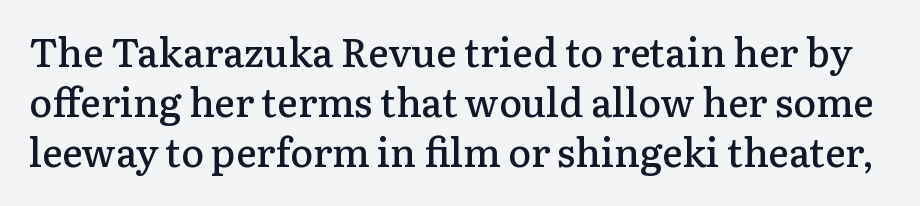
The baseline area is clear. A serif font was chosen for this passage. The specimen reads as upright at a glance. Varying glyph widths throughout — classic text-font behaviour. Slightly chunky letters — semibold, I'd say, not full bold. Is there much room between lines? A standard amount, neither cramped nor airy.
